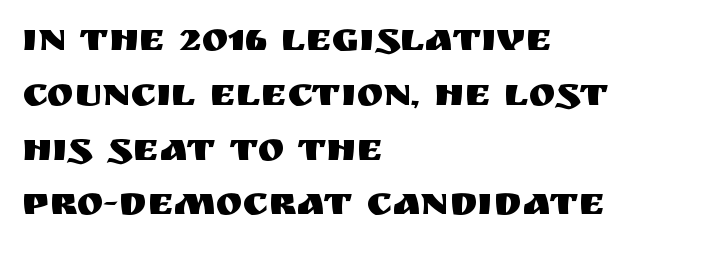
Style check: upright. Leftover space on each line is placed entirely after the last word. The area under the type is left untouched. Check where the strokes stop: nothing finishes them off — pure sans.
